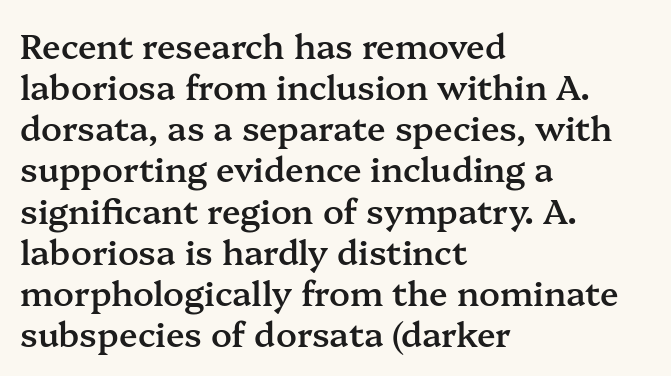
{"serif": "yes", "italic": "no", "bold": "semi", "weight": "semibold", "width": "normal", "stroke_contrast": "medium", "x_height": "medium", "monospaced": "no", "underline": "no", "align": "left", "line_spacing_ratio": 1.21, "letter_spacing": "normal", "letter_spacing_em": 0.0, "glyph_px": 34}
